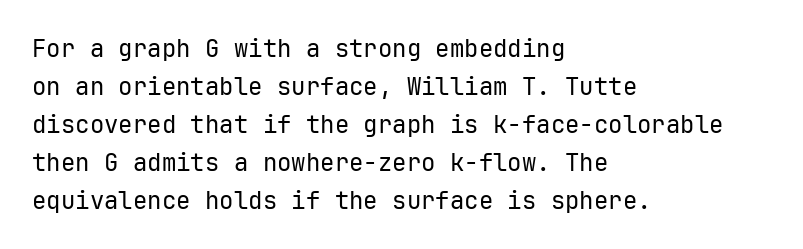
Caption: standard tracking, unaltered. How would I describe the line gaps? Plain and ordinary. Notice how the stems are strictly vertical — no italics here. The typeface has the unassuming heft of standard copy or less. The lines are quadded left.
